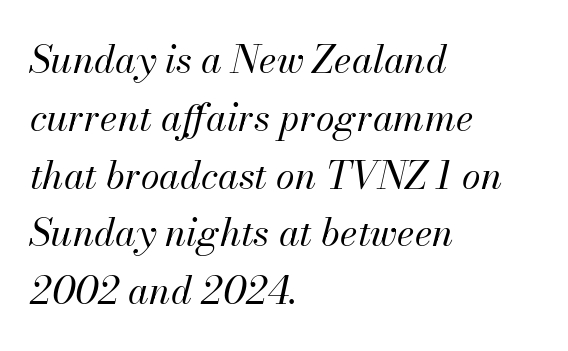
The image shows 38 px regular-weight type, italic (leaning right); set left-aligned, normal line spacing (1.52x), normal letter spacing, not underlined; medium stroke contrast and a small x-height.
